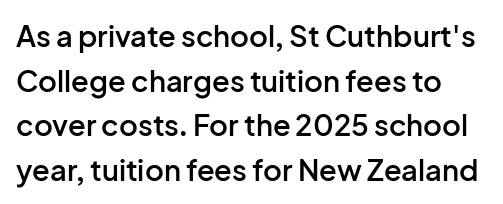
Q: Is the text bold? A: Semi-bold.
Q: Is the text italic (slanted)? A: No, it is upright.
Q: Is the typeface a serif or a sans-serif typeface? A: Sans-serif.
Q: Is the text underlined? A: No.
Q: Is the spacing between letters normal or unusually wide? A: Normal.
Q: Is the spacing between lines tight, normal or loose? A: Normal.
Q: Width (condensed, normal, or wide)? A: Normal.
Q: Stroke contrast? A: Low.
Q: x-height? A: Medium.
Q: Monospaced? A: No.
